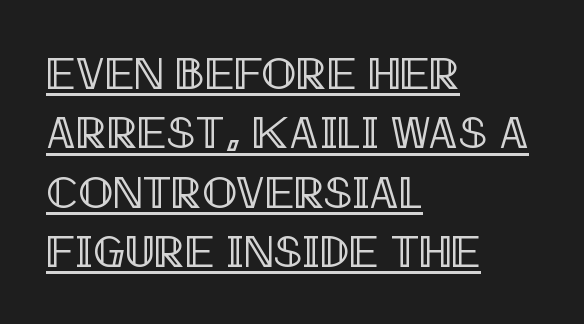
Looks like regular typesetting: each glyph gets only the width it needs. One glance says typical: line gaps are just what's usual. Notice how the passage keeps a crisp vertical edge on the left only. Nothing unusual about the tracking: characters are spaced as the font intends. The specimen includes a rule beneath the text block's lines.
